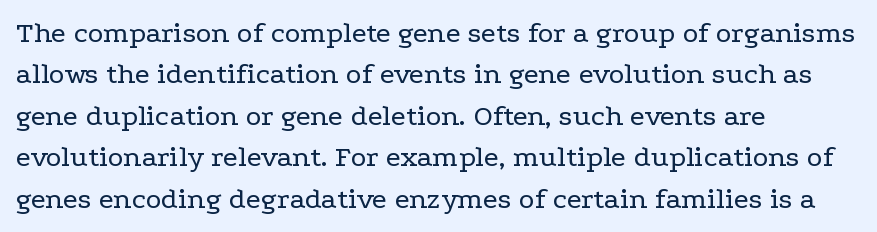
{"serif": "yes", "italic": "no", "bold": "no", "weight": "regular", "width": "wide", "stroke_contrast": "low", "x_height": "medium", "monospaced": "no", "underline": "no", "align": "left", "line_spacing": "normal", "line_spacing_ratio": 1.38, "letter_spacing": "normal", "letter_spacing_em": 0.0, "glyph_px": 30}
